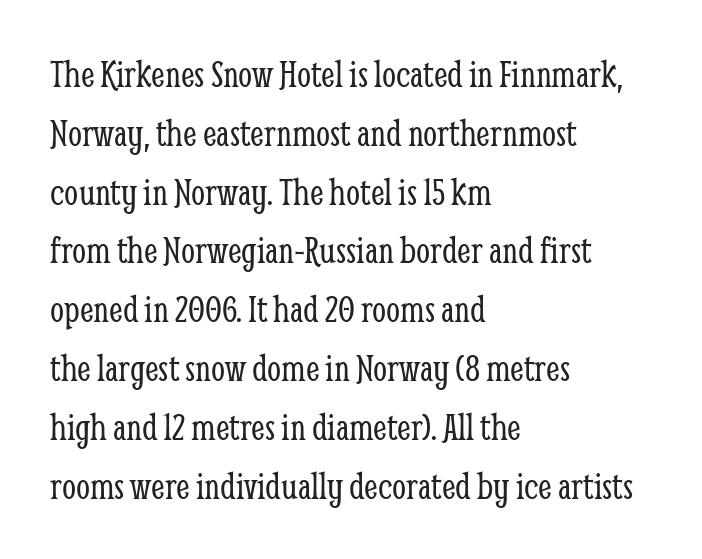
The image shows 40 px light, condensed serif type, upright; set left-aligned, normal line spacing (1.47x), normal letter spacing, not underlined; low stroke contrast and a medium x-height.
